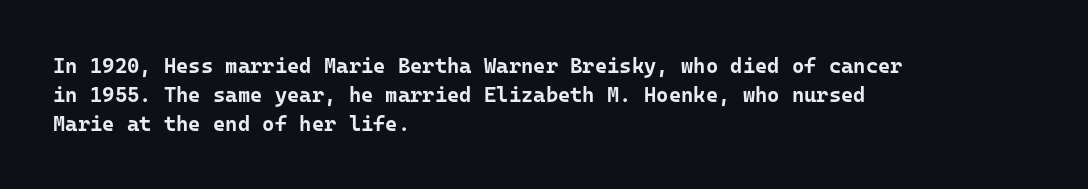
Q: Is the text bold? A: Yes.
Q: Is the text italic (slanted)? A: No, it is upright.
Q: Is the text underlined? A: No.
Q: How is the paragraph aligned? A: Left-aligned.
Q: Is the spacing between letters normal or unusually wide? A: Normal.
Q: Is the spacing between lines tight, normal or loose? A: Normal.
